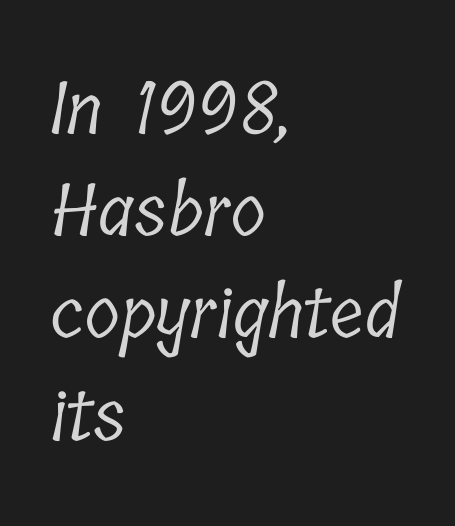
Q: Is the text bold? A: No.
Q: Is the typeface a serif or a sans-serif typeface? A: Serif.
Q: Is the text underlined? A: No.
Q: How is the paragraph aligned? A: Left-aligned.
Q: Is the spacing between letters normal or unusually wide? A: Normal.
Q: Is the spacing between lines tight, normal or loose? A: Normal.
Q: Width (condensed, normal, or wide)? A: Condensed.
Q: Stroke contrast? A: Low.
Q: x-height? A: Medium.
Q: Monospaced? A: No.
